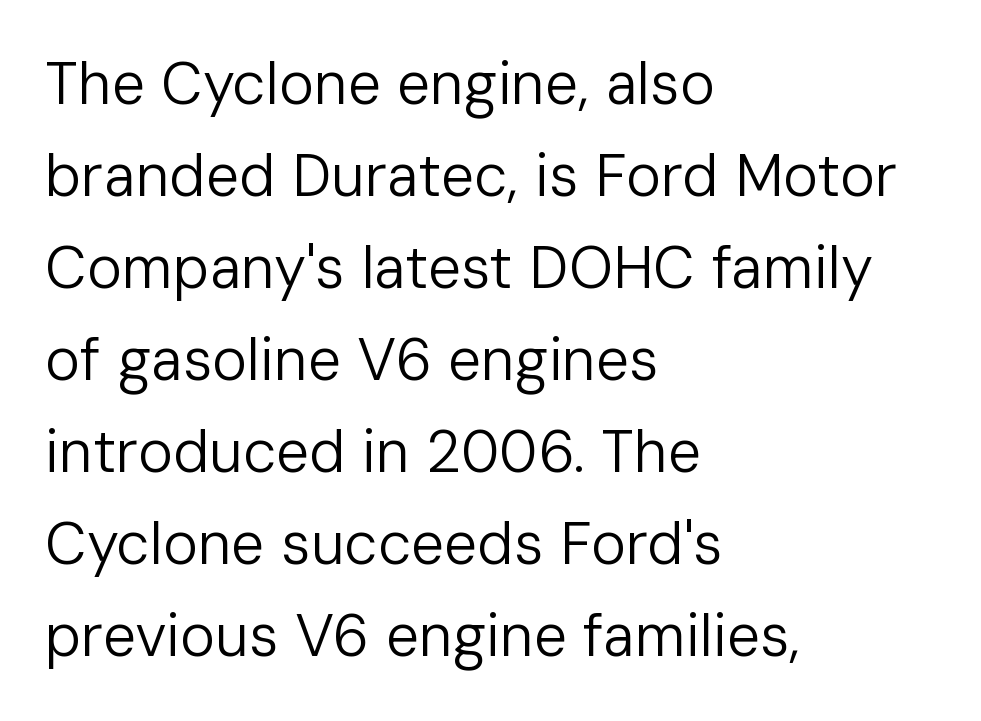
The image shows 59 px regular-weight sans-serif type, upright; set left-aligned, normal line spacing (1.56x), normal letter spacing, not underlined; low stroke contrast and a medium x-height.
